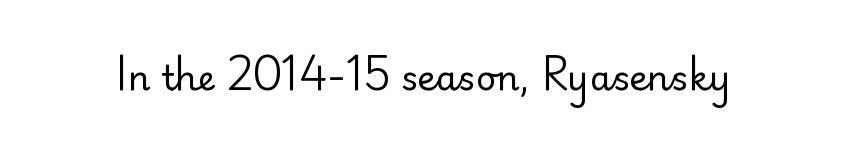
Unmarked baselines from the first word to the last. The passage shown is typed in a proportional face where columns would drift. The letters stand straight up with perfectly vertical stems. The characters display no serif detailing; their extremities are plain.
